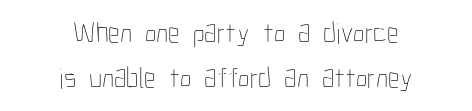
Q: Is the text bold? A: No.
Q: Is the text italic (slanted)? A: No, it is upright.
Q: Is the text underlined? A: No.
Q: How is the paragraph aligned? A: Centered.
Q: Is the spacing between letters normal or unusually wide? A: Normal.
Q: Is the spacing between lines tight, normal or loose? A: Normal.
Q: Width (condensed, normal, or wide)? A: Condensed.
Q: Stroke contrast? A: Low.
Q: x-height? A: Medium.
Q: Monospaced? A: No.
